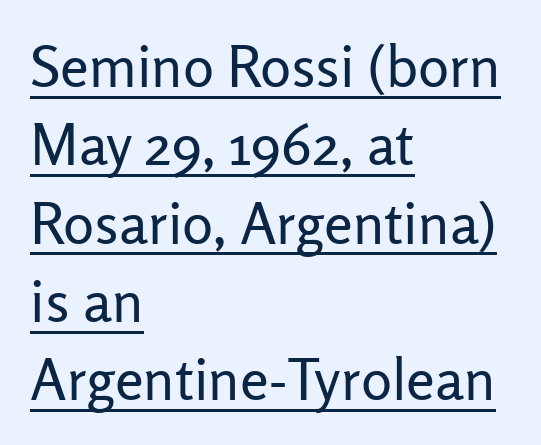
Q: Is the text bold? A: No.
Q: Is the text italic (slanted)? A: No, it is upright.
Q: Is the typeface a serif or a sans-serif typeface? A: Sans-serif.
Q: Is the text underlined? A: Yes.
Q: How is the paragraph aligned? A: Left-aligned.
Q: Is the spacing between letters normal or unusually wide? A: Normal.
Q: Is the spacing between lines tight, normal or loose? A: Normal.
Q: Width (condensed, normal, or wide)? A: Normal.
Q: Stroke contrast? A: Low.
Q: x-height? A: Medium.
Q: Monospaced? A: No.
